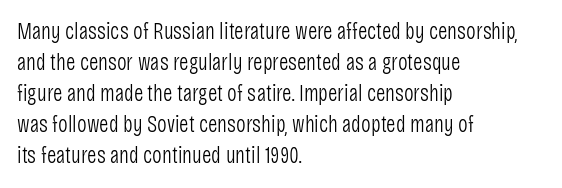
Posture: upright roman. The ragged edge is on the right, which tells us the setting is flush left. Reading down the column, the eye jumps a familiar distance to each next line. The specimen omits any rule beneath the text block's lines. The face looks like a standard text weight, possibly lighter.
